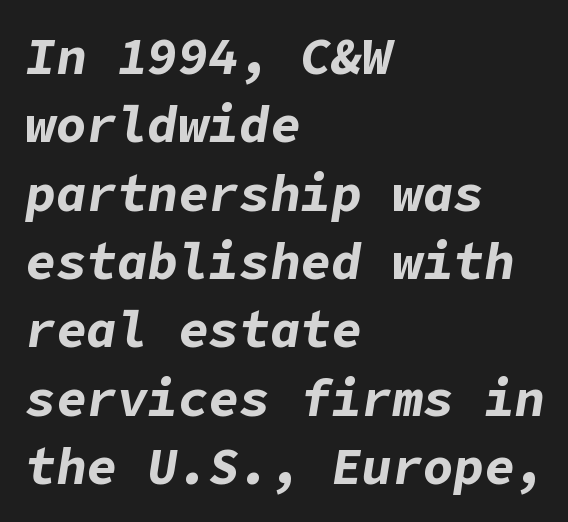
The image shows 51 px bold type, italic (leaning right); set left-aligned, normal line spacing (1.34x), normal letter spacing, not underlined; low stroke contrast and a medium x-height.
